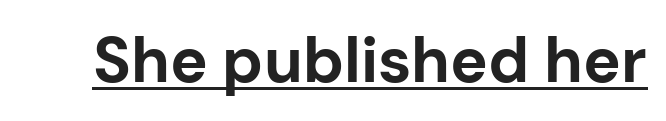
The image shows 63 px bold sans-serif type, upright; set normal letter spacing, underlined; low stroke contrast and a medium x-height.
